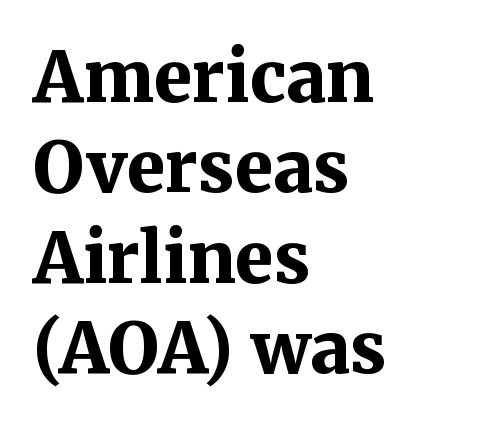
The image shows 70 px bold serif type, upright; set left-aligned, normal line spacing (1.29x), normal letter spacing, not underlined; medium stroke contrast and a medium x-height.
